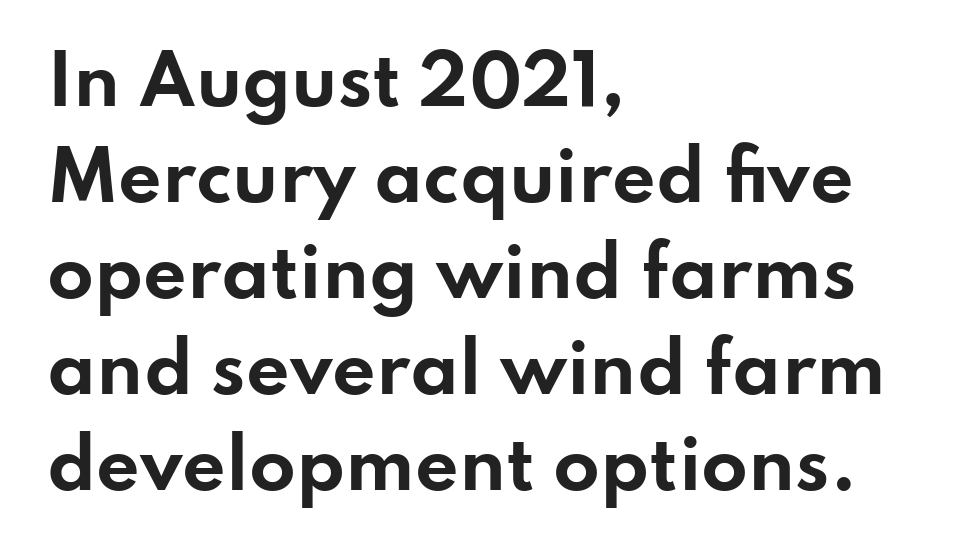
The image shows 68 px bold, wide sans-serif type, upright; set left-aligned, normal line spacing (1.41x), normal letter spacing, not underlined; low stroke contrast and a small x-height.
